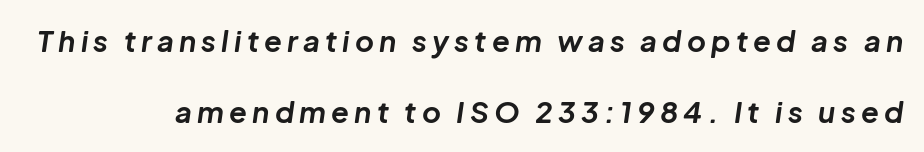
The image shows 29 px bold type, italic (leaning right); set loose line spacing (2.46x), not underlined; low stroke contrast and a medium x-height.
